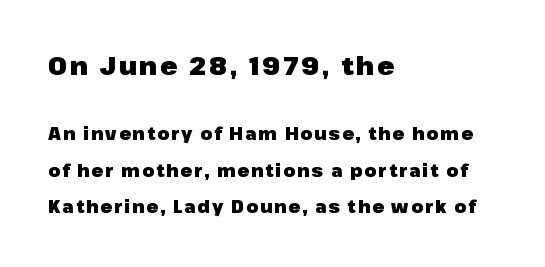
{"italic": "no", "bold": "yes", "underline": "no", "align": "left", "line_spacing": "loose", "line_spacing_ratio": 2.14, "larger_block": "first", "size_ratio": 1.47, "glyph_px": 25}
